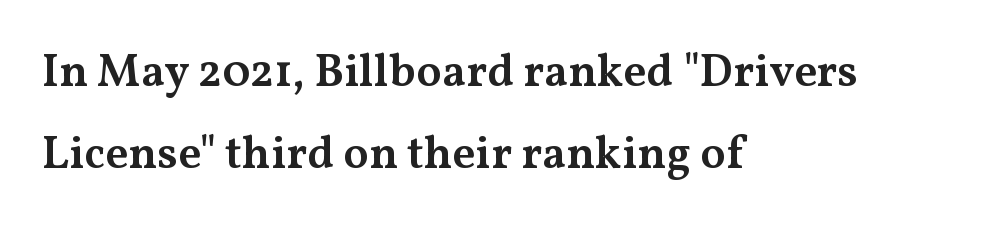
The image shows 46 px semibold, wide serif type, upright; set left-aligned, line spacing 1.79x, normal letter spacing, not underlined; medium stroke contrast and a medium x-height.
